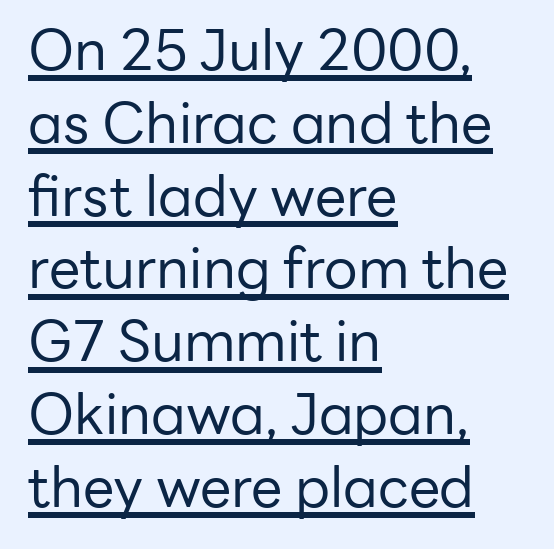
The image shows 56 px regular-weight sans-serif type, upright; set left-aligned, normal line spacing (1.3x), normal letter spacing, underlined; low stroke contrast and a medium x-height.
